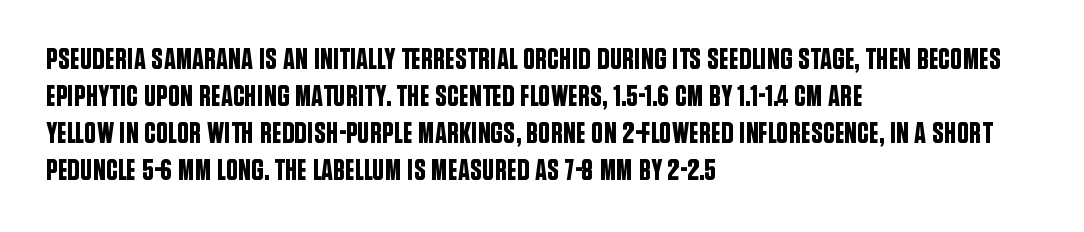
A typesetter would call this proportional, since set widths differ per character. The letters sit at their default tracking, neither squeezed nor spread. Nothing sits at the stroke ends, so this counts as sans-serif. The passage is arranged the way most books set body copy — flush left.
